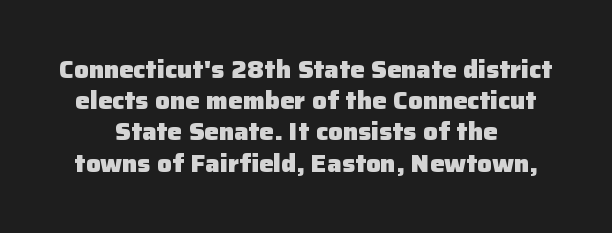
Q: Is the text bold? A: Yes.
Q: Is the text italic (slanted)? A: No, it is upright.
Q: Is the text underlined? A: No.
Q: How is the paragraph aligned? A: Centered.
Q: Is the spacing between letters normal or unusually wide? A: Normal.
Q: Is the spacing between lines tight, normal or loose? A: Normal.
